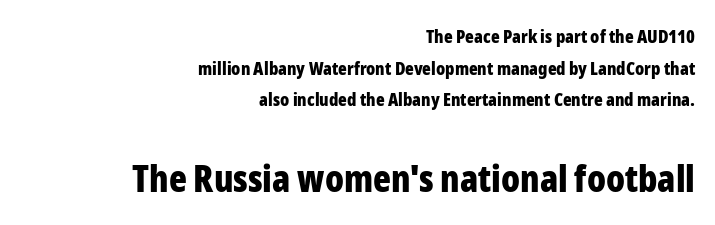
The image shows 37 px bold, condensed sans-serif type, upright; set right-aligned, line spacing 1.76x, normal letter spacing, not underlined; the second (bottom) block is 2.06x larger; low stroke contrast and a medium x-height.
